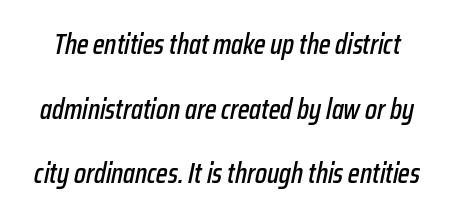
Beneath every word, the page is bare. The rendering keeps characters at their native spacing. Think of a printed novel: that variable character pitch is what you see here. These lines stand farther apart than default settings would place them. Does the lettering tilt? It does — this is italic.
